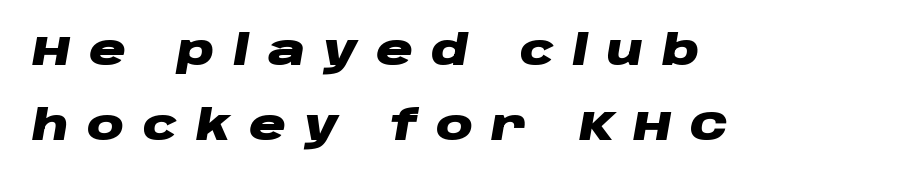
Q: Is the text bold? A: Yes.
Q: Is the text italic (slanted)? A: Yes, it leans right by about 10 degrees.
Q: Is the text underlined? A: No.
Q: How is the paragraph aligned? A: Left-aligned.
Q: Is the spacing between letters normal or unusually wide? A: Unusually wide.
Q: Width (condensed, normal, or wide)? A: Wide.
Q: Stroke contrast? A: Low.
Q: x-height? A: Large.
Q: Monospaced? A: No.
